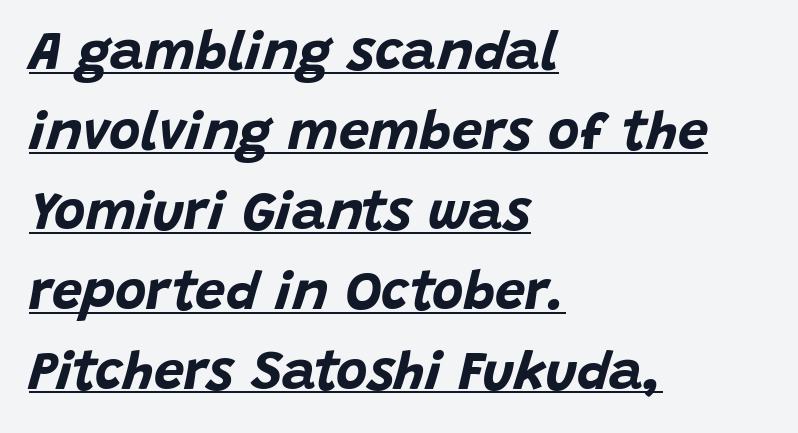
The image shows 54 px bold type, italic (leaning right); set left-aligned, normal line spacing (1.48x), normal letter spacing, underlined; low stroke contrast and a large x-height.
